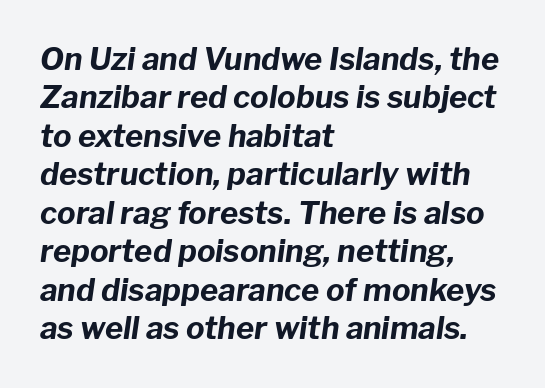
Quick note: italic. Character widths vary here, with narrow letters taking less room than wide ones. Heavy, bold letterforms. The paragraph has a hard left edge and a soft right edge. The specimen omits any rule beneath the text block's lines. These lines keep a tight, regular rhythm from letter to letter.
